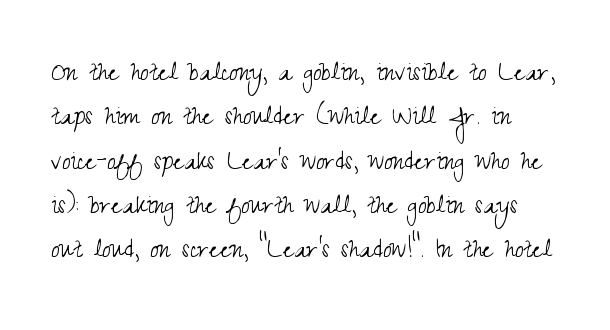
Here the glyphs are tracked normally, forming tight word shapes. Stems here are at most as thick as an everyday book face. The passage shown is typed in a proportional face where columns would drift. Regarding serifs, this sample does without them. Leading matches the norm, producing a regular column.
